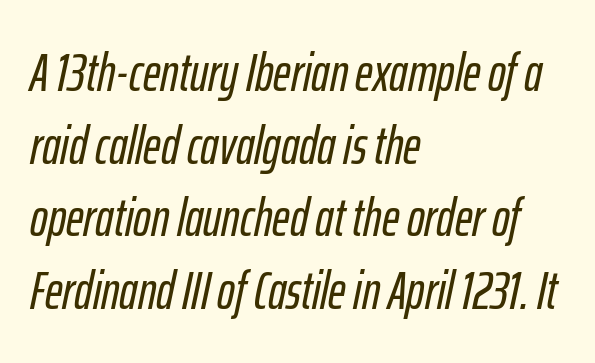
{"italic": "yes", "lean": "right", "slant_degrees": 12, "width": "condensed", "stroke_contrast": "low", "x_height": "medium", "monospaced": "no", "underline": "no", "align": "left", "line_spacing": "normal", "line_spacing_ratio": 1.37, "letter_spacing": "normal", "letter_spacing_em": 0.0, "glyph_px": 53}
